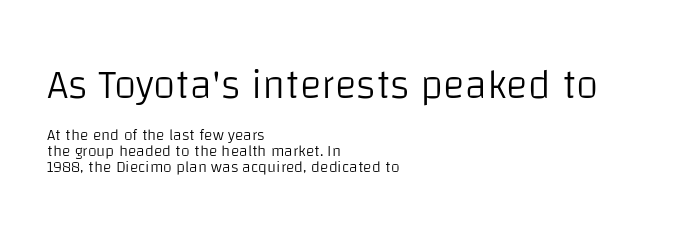
Q: Is the text bold? A: No.
Q: Is the text italic (slanted)? A: No, it is upright.
Q: Is the typeface a serif or a sans-serif typeface? A: Sans-serif.
Q: Is the text underlined? A: No.
Q: How is the paragraph aligned? A: Left-aligned.
Q: Is the spacing between letters normal or unusually wide? A: Normal.
Q: Is the spacing between lines tight, normal or loose? A: Tight.
Q: Which block of text is set in a larger size, the first (top) or the second (bottom)? A: The first (top) one.
Q: Width (condensed, normal, or wide)? A: Normal.
Q: Stroke contrast? A: Low.
Q: x-height? A: Large.
Q: Monospaced? A: No.
